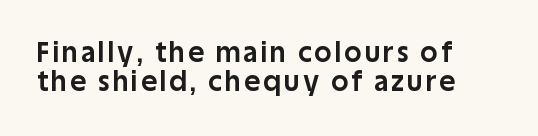
How heavy is the stroke? Heavy — this is a bold. Upright lettering throughout. The zone under the glyphs is completely vacant. The lines are packed closely together with very little leading.
